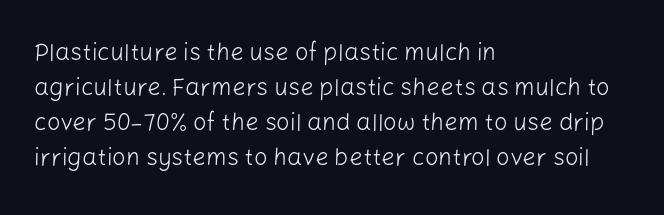
Q: Is the text bold? A: No.
Q: Is the text italic (slanted)? A: No, it is upright.
Q: Is the text underlined? A: No.
Q: How is the paragraph aligned? A: Left-aligned.
Q: Is the spacing between letters normal or unusually wide? A: Normal.
Q: Is the spacing between lines tight, normal or loose? A: Normal.
